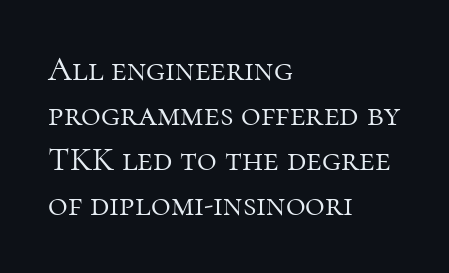
Reading down the column, the eye jumps a familiar distance to each next line. This sample has the flowing, uneven cadence of proportional lettering. Underlining? Definitely not there. The typography opts for an upright posture over an oblique one. The cut favours lightness, reaching ordinary text weight at its darkest.
